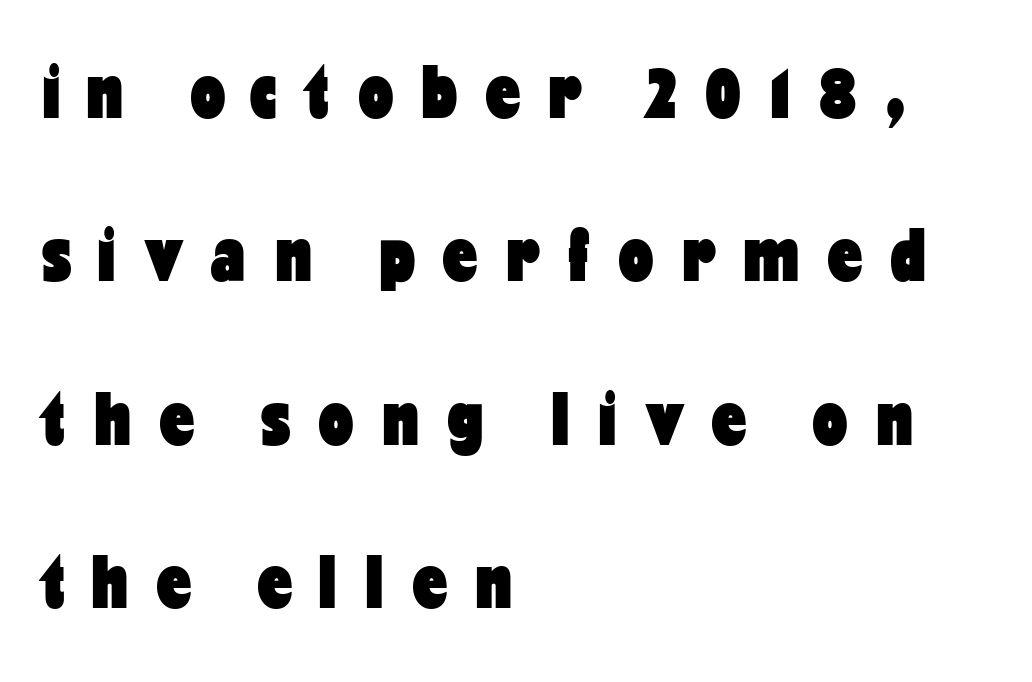
Reading down the column, the eye jumps a long way to each next line. Bare-footed words on every line. Chunky letters — that's bold for sure. This rendering uses left alignment, leaving the right contour irregular. No feet cap the strokes, marking this as sans-serif type. The passage shown has open, widely tracked lettering throughout.
